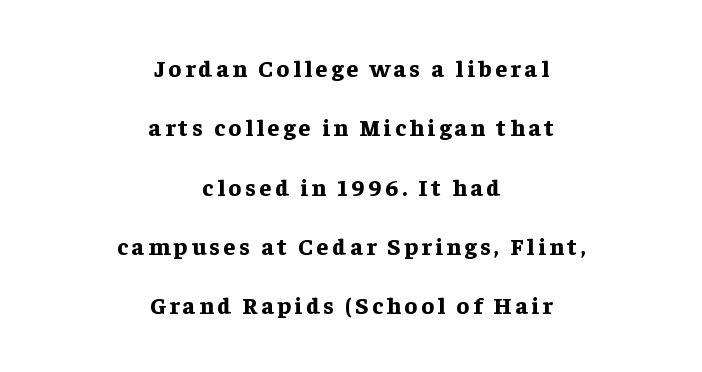
The image shows 24 px bold type, upright; set centered, loose line spacing (2.47x), not underlined.
